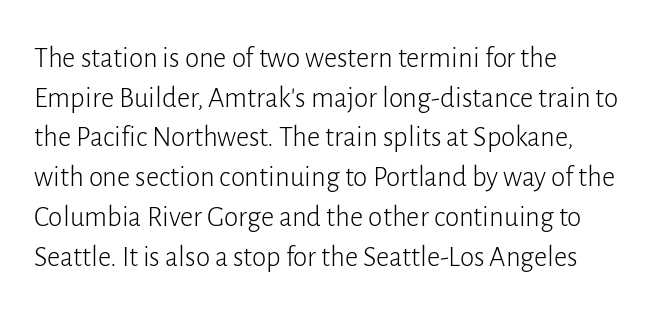
Notice how the stems are strictly vertical — no italics here. The strokes are not fattened; the text isn't bold. The letterforms sit shoulder to shoulder at normal distance. The strip under each line holds only bare page.
